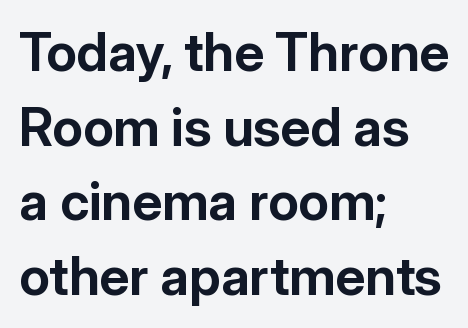
Q: Is the text bold? A: Yes.
Q: Is the text italic (slanted)? A: No, it is upright.
Q: Is the typeface a serif or a sans-serif typeface? A: Sans-serif.
Q: Is the text underlined? A: No.
Q: How is the paragraph aligned? A: Left-aligned.
Q: Is the spacing between letters normal or unusually wide? A: Normal.
Q: Is the spacing between lines tight, normal or loose? A: Normal.
Q: Width (condensed, normal, or wide)? A: Normal.
Q: Stroke contrast? A: Low.
Q: x-height? A: Medium.
Q: Monospaced? A: No.
